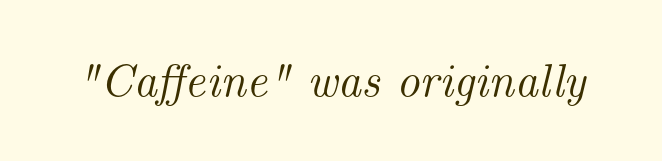
Q: Is the text italic (slanted)? A: Yes, it leans right by about 14 degrees.
Q: Is the typeface a serif or a sans-serif typeface? A: Serif.
Q: Is the text underlined? A: No.
Q: Is the spacing between letters normal or unusually wide? A: Normal.
Q: Width (condensed, normal, or wide)? A: Normal.
Q: Stroke contrast? A: Medium.
Q: x-height? A: Small.
Q: Monospaced? A: No.
